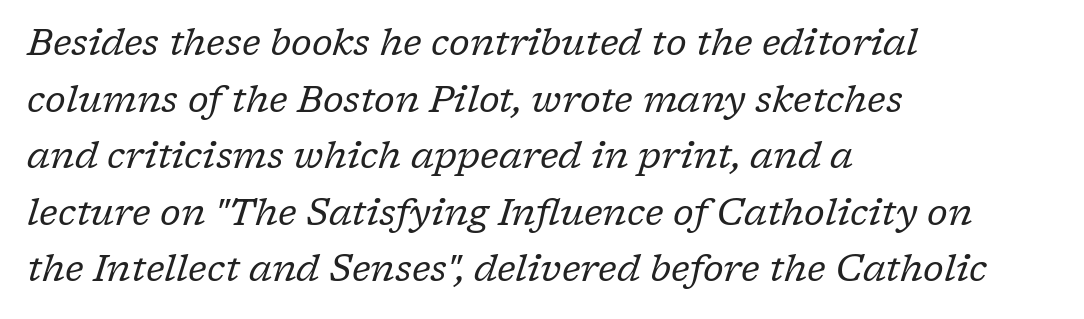
Q: Is the text bold? A: No.
Q: Is the text italic (slanted)? A: Yes, it leans right by about 17 degrees.
Q: Is the typeface a serif or a sans-serif typeface? A: Serif.
Q: Is the text underlined? A: No.
Q: How is the paragraph aligned? A: Left-aligned.
Q: Is the spacing between letters normal or unusually wide? A: Normal.
Q: Is the spacing between lines tight, normal or loose? A: Normal.
Q: Width (condensed, normal, or wide)? A: Normal.
Q: Stroke contrast? A: Low.
Q: x-height? A: Medium.
Q: Monospaced? A: No.
